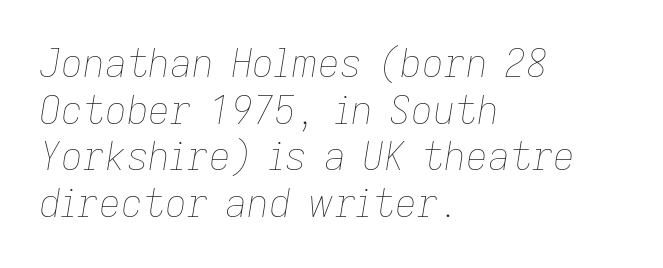
The image shows 38 px thin type, italic (leaning right); set left-aligned, line spacing 1.23x, normal letter spacing, not underlined; low stroke contrast and a medium x-height.
